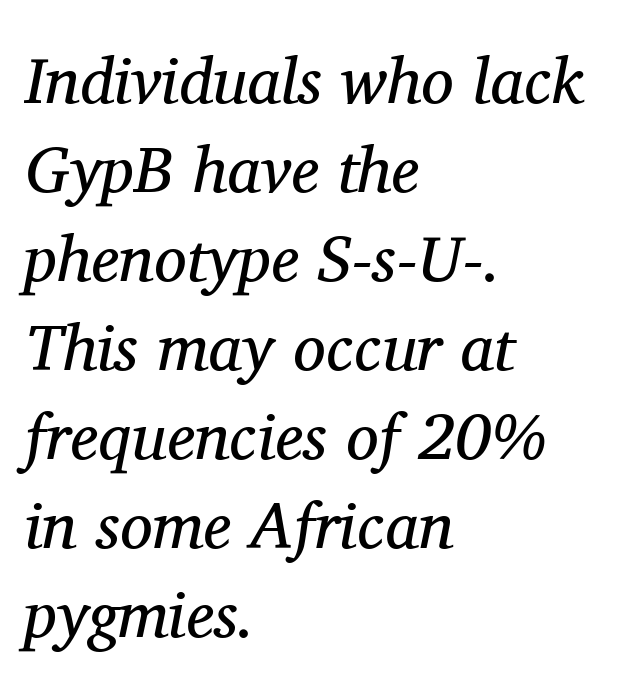
Here the designer chose a conventional face with non-uniform glyph widths. Compared with a centered layout, this one pins lines to the left instead. Check where the strokes stop: tiny serifs finish them off. The whole block is typeset with a tilt.
